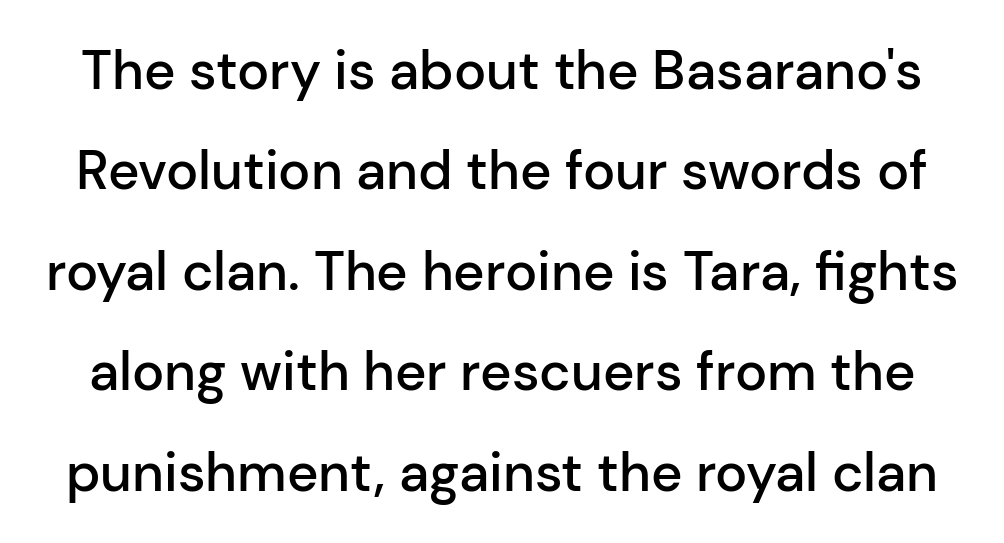
When letters stand straight like this, we call the style roman or upright. There is no visible air inserted between adjacent glyphs. Grotesque or geometric, the face here clearly has no serifs. Weight check: semibold — heavier than regular, not quite bold. Note the varied advance widths — an 'i' is clearly narrower than an 'm'.
